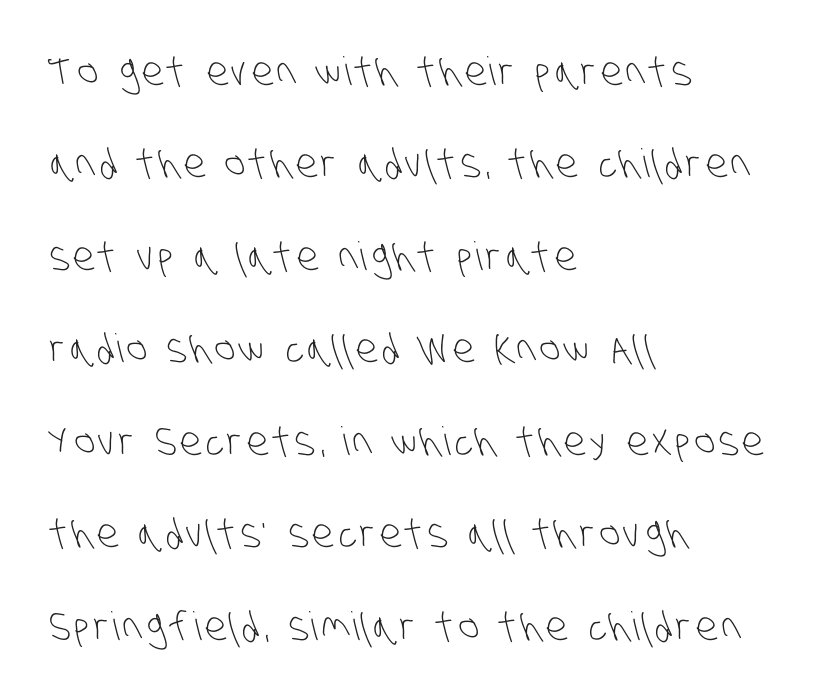
{"serif": "no", "bold": "no", "weight": "light", "width": "condensed", "stroke_contrast": "low", "x_height": "large", "monospaced": "no", "underline": "no", "align": "left", "line_spacing": "loose", "line_spacing_ratio": 2.37, "glyph_px": 39}
